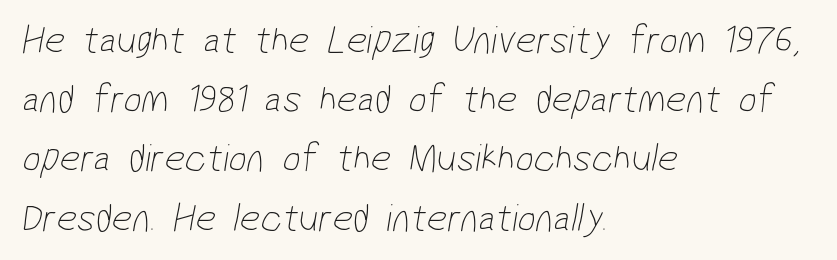
{"serif": "no", "bold": "no", "weight": "thin", "width": "condensed", "stroke_contrast": "low", "x_height": "medium", "monospaced": "no", "underline": "no", "align": "left", "line_spacing": "normal", "line_spacing_ratio": 1.48, "letter_spacing": "normal", "letter_spacing_em": 0.0, "glyph_px": 40}
